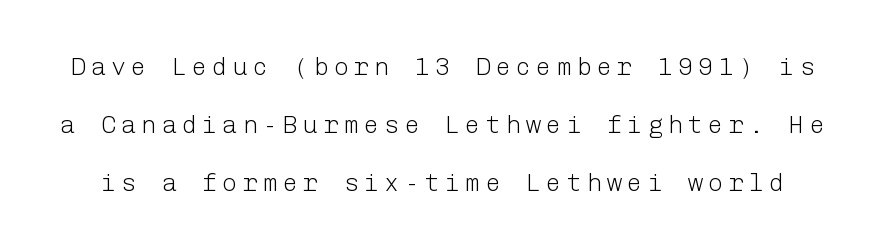
Q: Is the text bold? A: No.
Q: Is the text italic (slanted)? A: No, it is upright.
Q: Is the text underlined? A: No.
Q: Is the spacing between letters normal or unusually wide? A: Unusually wide.
Q: Is the spacing between lines tight, normal or loose? A: Loose.
